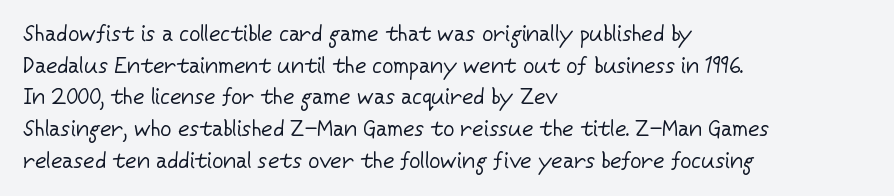
The image shows 22 px text type, upright; set left-aligned, normal line spacing (1.44x), normal letter spacing, not underlined.
